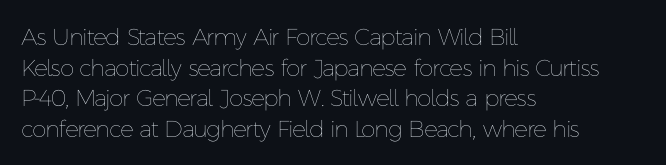
{"italic": "no", "bold": "no", "underline": "no", "align": "left", "line_spacing": "normal", "line_spacing_ratio": 1.33, "letter_spacing": "normal", "letter_spacing_em": 0.0, "glyph_px": 23}
